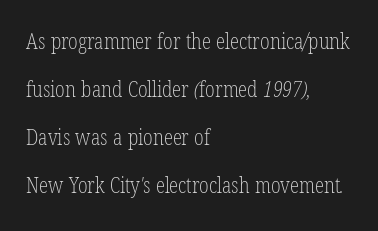
The tracking reads as untouched default to a designer's eye. This sample is left-justified, so line endings fall wherever the words run out. Anything drawn beneath the words? Only blank space. The passage shown stacks its lines with a broad gap. Is this a heavy cut? Hardly; it is regular or lighter.
